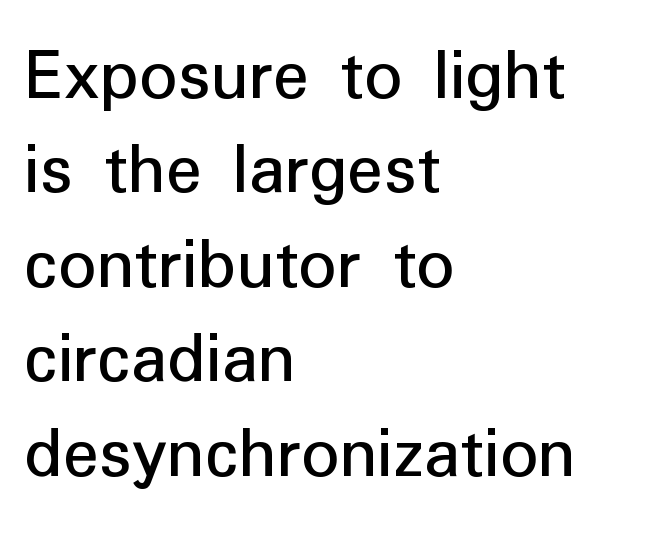
The image shows 75 px regular-weight sans-serif type, upright; set left-aligned, normal line spacing (1.26x), normal letter spacing, not underlined; low stroke contrast and a medium x-height.
